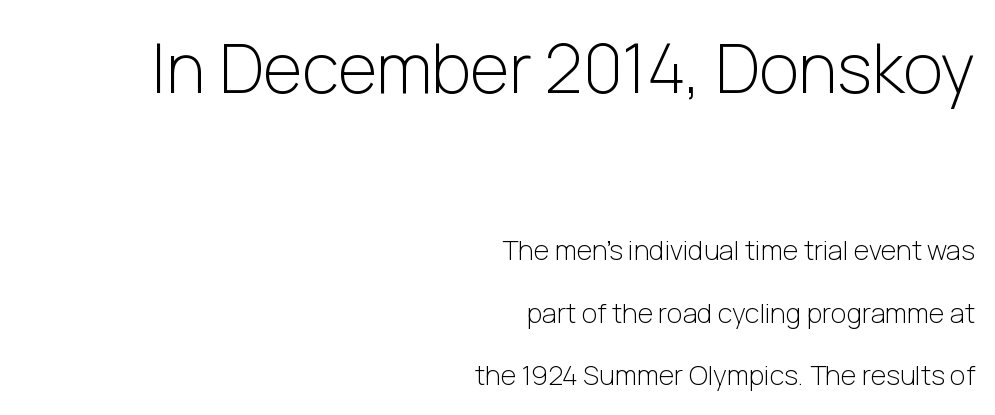
Q: Is the text bold? A: No.
Q: Is the text italic (slanted)? A: No, it is upright.
Q: Is the typeface a serif or a sans-serif typeface? A: Sans-serif.
Q: Is the text underlined? A: No.
Q: How is the paragraph aligned? A: Right-aligned.
Q: Is the spacing between letters normal or unusually wide? A: Normal.
Q: Is the spacing between lines tight, normal or loose? A: Loose.
Q: Which block of text is set in a larger size, the first (top) or the second (bottom)? A: The first (top) one.
Q: Width (condensed, normal, or wide)? A: Normal.
Q: Stroke contrast? A: Low.
Q: x-height? A: Medium.
Q: Monospaced? A: No.
